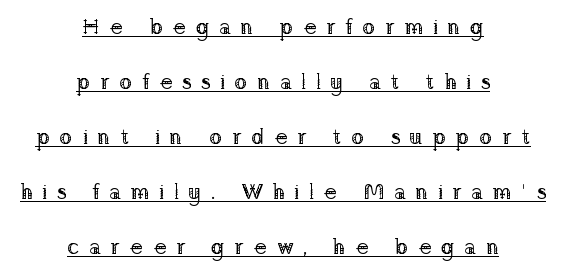
{"italic": "no", "bold": "no", "underline": "yes", "align": "center", "line_spacing": "loose", "line_spacing_ratio": 2.5, "letter_spacing": "wide", "letter_spacing_em": 0.43, "glyph_px": 22}
